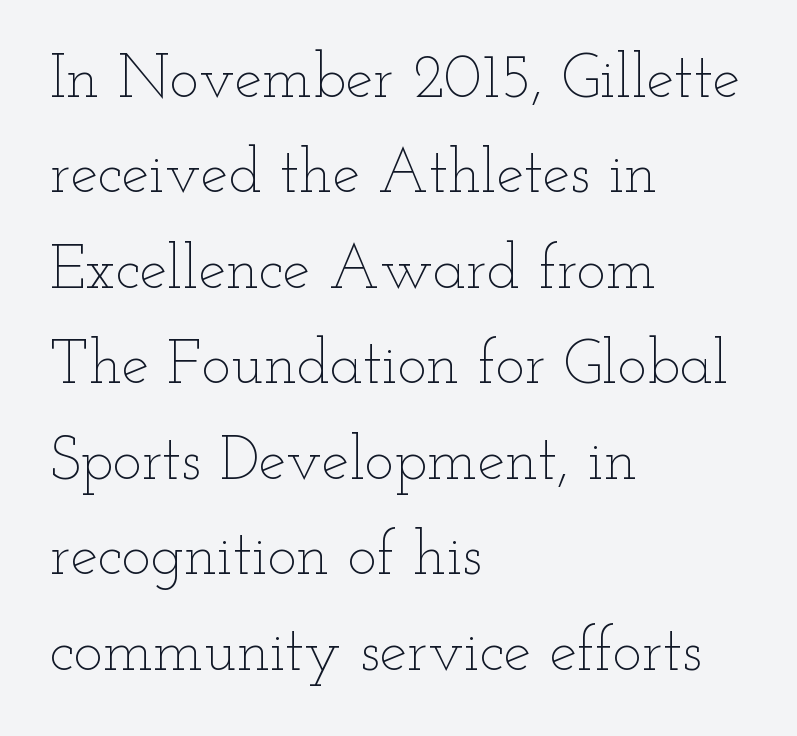
Every stem runs plumb, perpendicular to the baseline. Looks like regular typesetting: each glyph gets only the width it needs. Weight: in the light-to-regular range. This sample keeps an unexceptional amount of space between lines.
